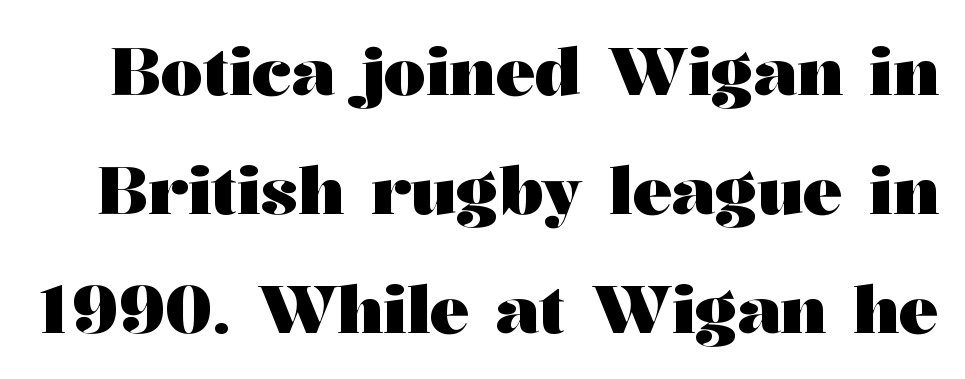
Is this a sans? No — the strokes have serifs. Is there any slant? The stems are plumb. The glyphs are unaccompanied by any horizontal stroke below them. The letters are bold, with thick, heavy strokes.
